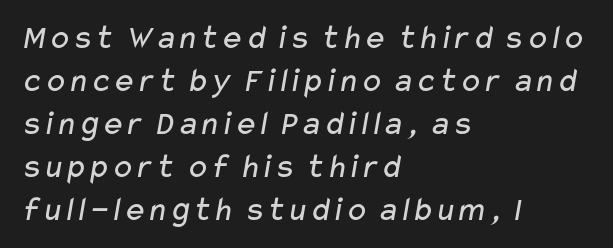
{"serif": "no", "bold": "no", "weight": "regular", "width": "wide", "stroke_contrast": "low", "x_height": "medium", "monospaced": "no", "underline": "no", "align": "left", "line_spacing_ratio": 1.23, "letter_spacing": "normal", "letter_spacing_em": 0.0, "glyph_px": 35}
